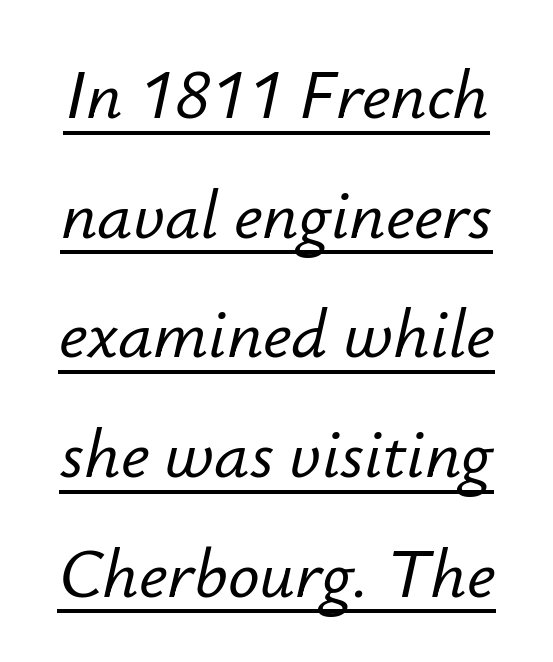
The axis of the letterforms is tilted away from vertical. The rendering uses natural spacing where letterforms have individual widths. The rendering keeps characters at their native spacing. This rendering features underlined lettering.
